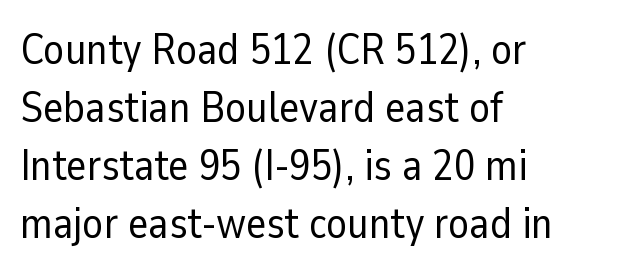
The image shows 43 px regular-weight sans-serif type, upright; set left-aligned, normal line spacing (1.35x), normal letter spacing, not underlined; low stroke contrast and a medium x-height.
